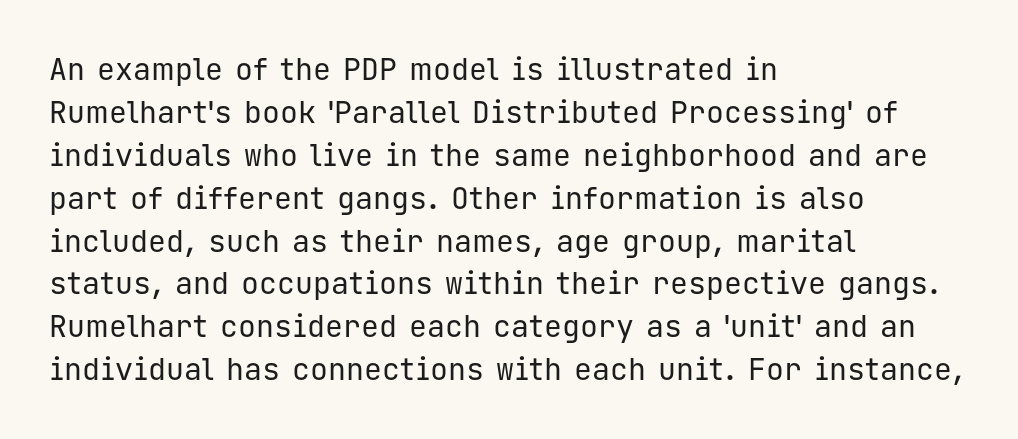
Vertical strokes here are truly vertical. Is this a sans? Yes — the strokes have no serifs. The font is comparable to plain body text, perhaps lighter. Compared with a centered layout, this one pins lines to the left instead. The baseline area is clear.
